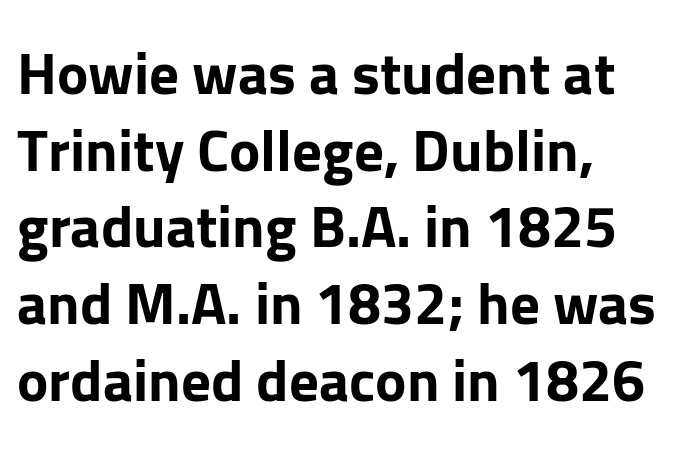
{"serif": "no", "italic": "no", "bold": "yes", "weight": "bold", "width": "normal", "stroke_contrast": "low", "x_height": "medium", "monospaced": "no", "underline": "no", "align": "left", "line_spacing": "normal", "line_spacing_ratio": 1.3, "letter_spacing": "normal", "letter_spacing_em": 0.0, "glyph_px": 59}
